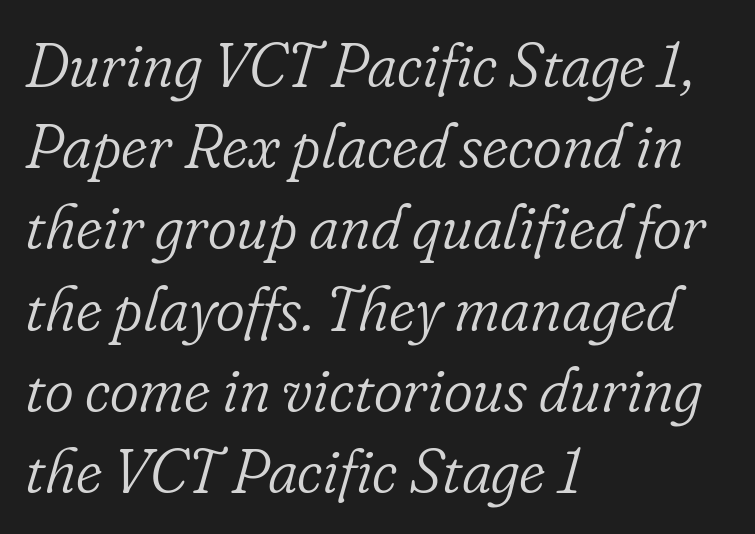
This is serif lettering, the kind often seen in printed books. The line-height multiplier appears to be the usual default. Notice how the passage keeps a crisp vertical edge on the left only. It's the slanting kind of type. Words float on clear page, feet unadorned. Between one letter and the next there's only the usual sliver of space.
